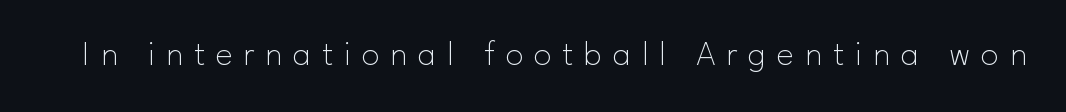
Q: Is the text bold? A: No.
Q: Is the text italic (slanted)? A: No, it is upright.
Q: Is the typeface a serif or a sans-serif typeface? A: Sans-serif.
Q: Is the text underlined? A: No.
Q: Is the spacing between letters normal or unusually wide? A: Unusually wide.
Q: Width (condensed, normal, or wide)? A: Normal.
Q: Stroke contrast? A: Low.
Q: x-height? A: Small.
Q: Monospaced? A: No.
